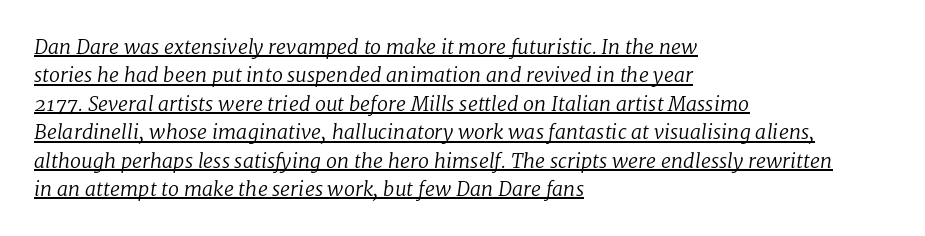
The image shows 20 px text type, italic (leaning right); set left-aligned, normal line spacing (1.42x), normal letter spacing, underlined.
